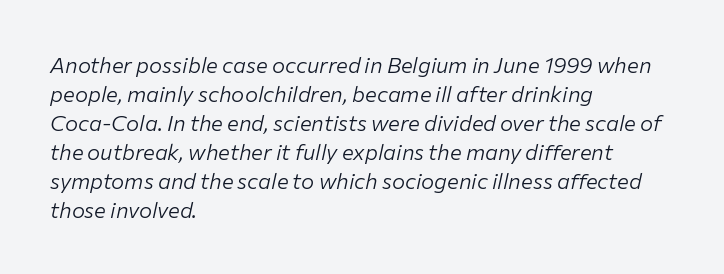
Quick note: underline off. What's the leading like? Ordinary, nothing unusual. Teacher's note: observe the even left margin — that is flush-left alignment. A typesetter would call this zero additional tracking. The font's italic variant was chosen for this text. Letters have the restrained weight of plain body copy at most.
